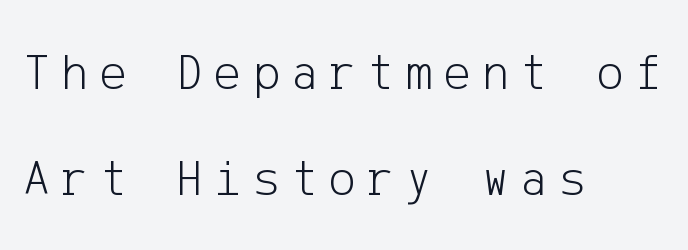
The image shows 51 px light sans-serif type, upright; set left-aligned, loose line spacing (2.08x), unusually wide letter spacing (+0.22 em), not underlined; low stroke contrast and a medium x-height.
